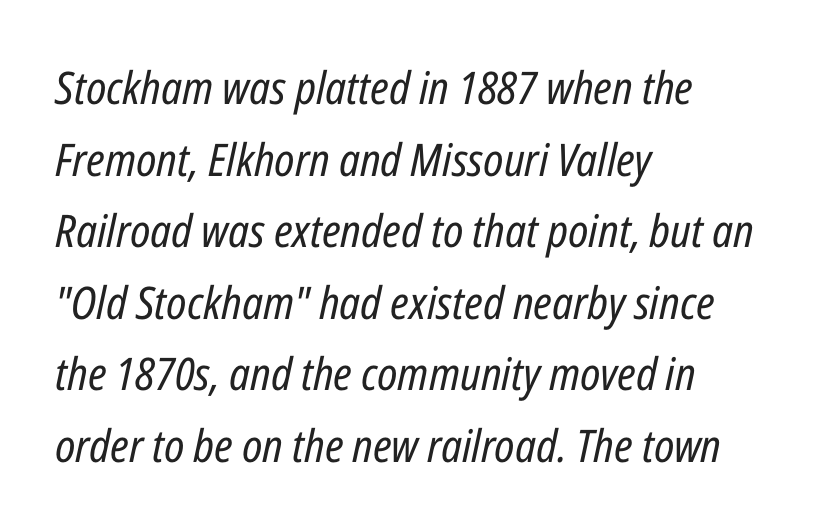
Q: Is the text bold? A: No.
Q: Is the text italic (slanted)? A: Yes, it leans right by about 12 degrees.
Q: Is the text underlined? A: No.
Q: How is the paragraph aligned? A: Left-aligned.
Q: Is the spacing between letters normal or unusually wide? A: Normal.
Q: Is the spacing between lines tight, normal or loose? A: Normal.
Q: Width (condensed, normal, or wide)? A: Condensed.
Q: Stroke contrast? A: Low.
Q: x-height? A: Medium.
Q: Monospaced? A: No.
